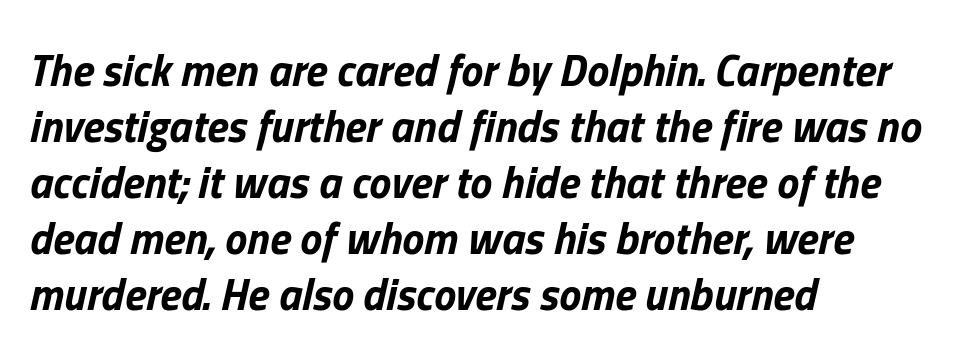
The image shows 44 px bold type, italic (leaning right); set left-aligned, normal line spacing (1.27x), normal letter spacing, not underlined; low stroke contrast and a medium x-height.
